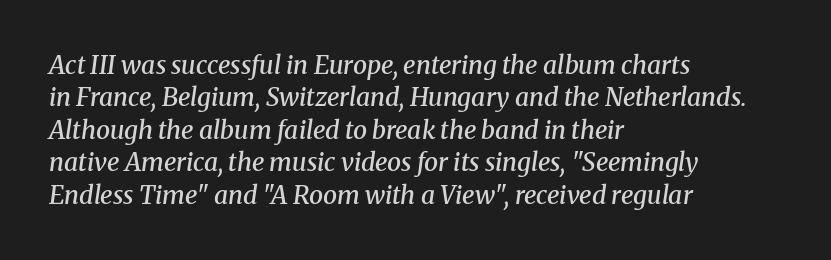
{"italic": "yes", "lean": "right", "slant_degrees": 8, "bold": "semi", "underline": "no", "align": "left", "line_spacing": "normal", "line_spacing_ratio": 1.3, "letter_spacing": "normal", "letter_spacing_em": 0.0, "glyph_px": 25}
